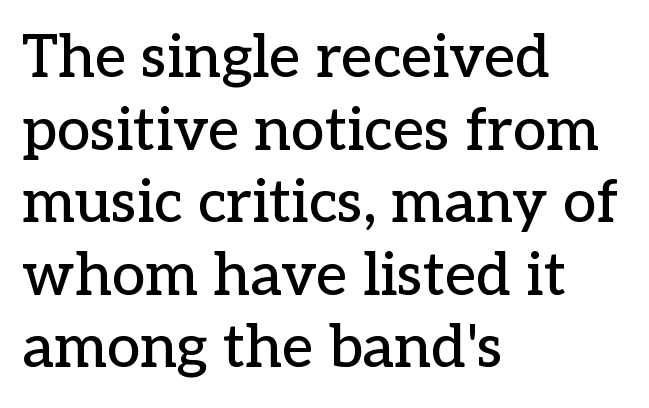
Q: Is the text italic (slanted)? A: No, it is upright.
Q: Is the typeface a serif or a sans-serif typeface? A: Serif.
Q: Is the text underlined? A: No.
Q: How is the paragraph aligned? A: Left-aligned.
Q: Is the spacing between letters normal or unusually wide? A: Normal.
Q: Width (condensed, normal, or wide)? A: Normal.
Q: Stroke contrast? A: Low.
Q: x-height? A: Medium.
Q: Monospaced? A: No.
